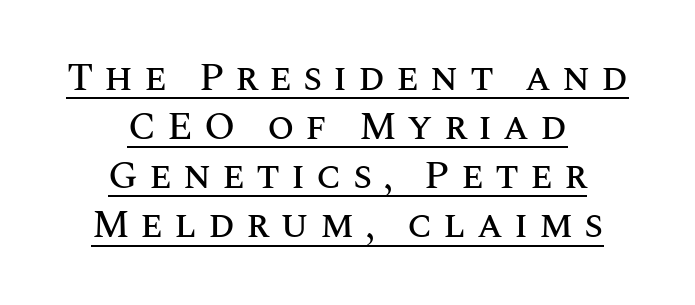
{"italic": "no", "width": "normal", "stroke_contrast": "medium", "x_height": "large", "monospaced": "no", "underline": "yes", "align": "center", "line_spacing": "normal", "line_spacing_ratio": 1.26, "letter_spacing": "wide", "letter_spacing_em": 0.28, "glyph_px": 39}
